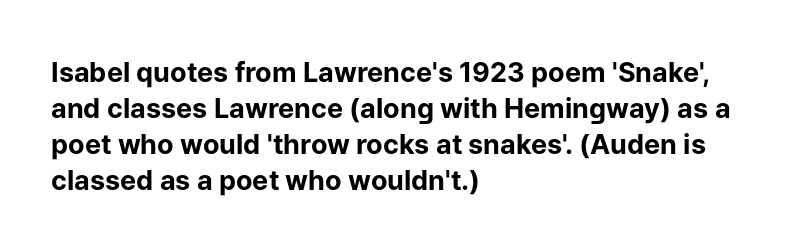
Q: Is the text bold? A: Yes.
Q: Is the text italic (slanted)? A: No, it is upright.
Q: Is the text underlined? A: No.
Q: How is the paragraph aligned? A: Left-aligned.
Q: Is the spacing between letters normal or unusually wide? A: Normal.
Q: Is the spacing between lines tight, normal or loose? A: Normal.
